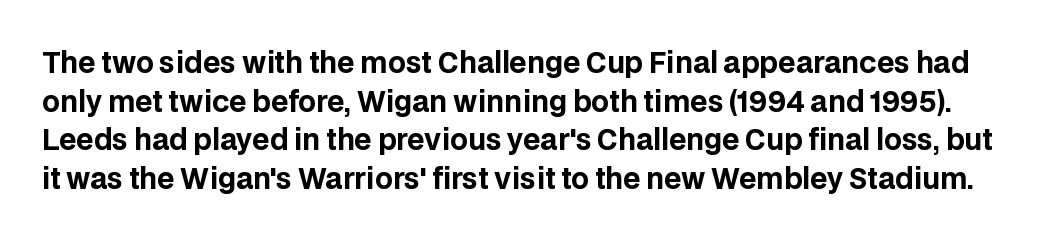
The image shows 28 px bold sans-serif type, upright; set normal line spacing (1.38x), normal letter spacing, not underlined; low stroke contrast and a large x-height.
